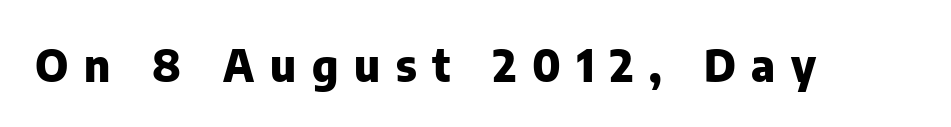
Q: Is the text bold? A: Yes.
Q: Is the text italic (slanted)? A: No, it is upright.
Q: Is the typeface a serif or a sans-serif typeface? A: Sans-serif.
Q: Is the text underlined? A: No.
Q: Is the spacing between letters normal or unusually wide? A: Unusually wide.
Q: Width (condensed, normal, or wide)? A: Normal.
Q: Stroke contrast? A: Low.
Q: x-height? A: Medium.
Q: Monospaced? A: No.
